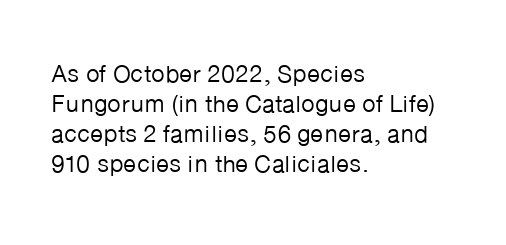
Q: Is the text bold? A: No.
Q: Is the text italic (slanted)? A: No, it is upright.
Q: Is the text underlined? A: No.
Q: How is the paragraph aligned? A: Left-aligned.
Q: Is the spacing between letters normal or unusually wide? A: Normal.
Q: Is the spacing between lines tight, normal or loose? A: Normal.
